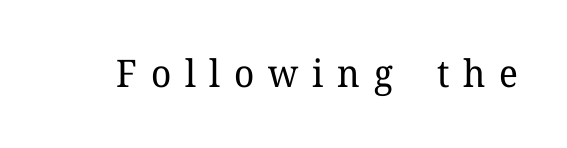
Q: Is the text bold? A: No.
Q: Is the text italic (slanted)? A: No, it is upright.
Q: Is the typeface a serif or a sans-serif typeface? A: Serif.
Q: Is the text underlined? A: No.
Q: Is the spacing between letters normal or unusually wide? A: Unusually wide.
Q: Width (condensed, normal, or wide)? A: Normal.
Q: Stroke contrast? A: Low.
Q: x-height? A: Medium.
Q: Monospaced? A: No.
